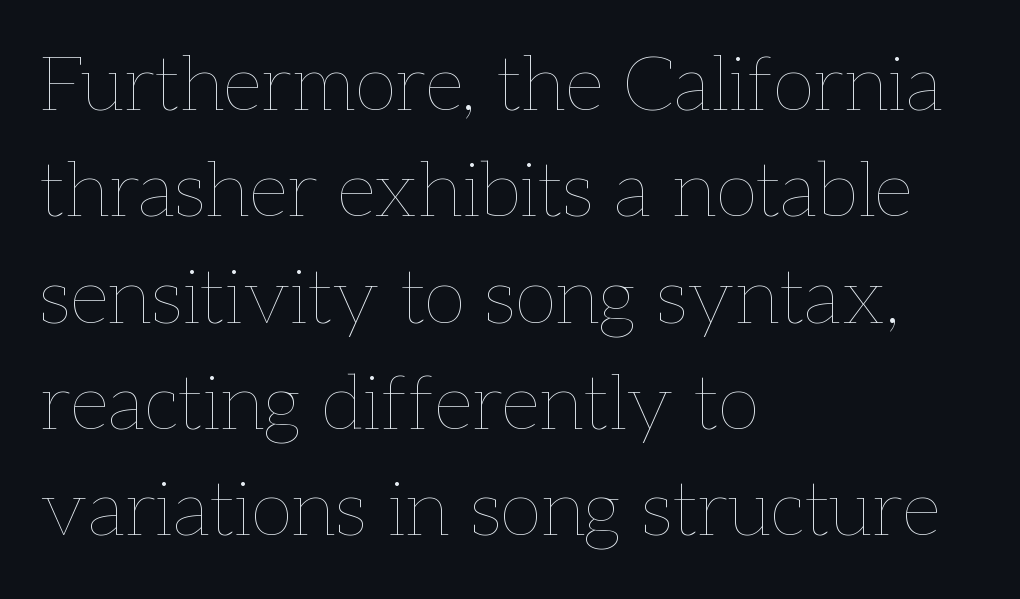
The space beneath each line is pristine and unruled. Caption: standard tracking, unaltered. Note the varied advance widths — an 'i' is clearly narrower than an 'm'. When letters stand straight like this, we call the style roman or upright.
